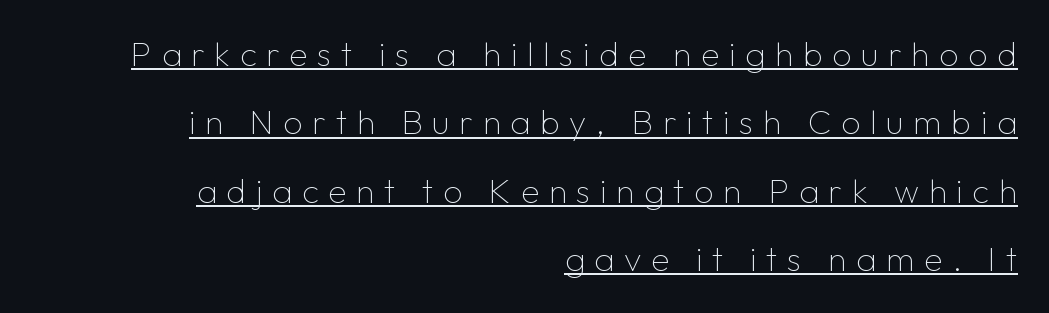
Q: Is the text bold? A: No.
Q: Is the text italic (slanted)? A: No, it is upright.
Q: Is the typeface a serif or a sans-serif typeface? A: Sans-serif.
Q: Is the text underlined? A: Yes.
Q: How is the paragraph aligned? A: Right-aligned.
Q: Is the spacing between letters normal or unusually wide? A: Unusually wide.
Q: Is the spacing between lines tight, normal or loose? A: Loose.
Q: Width (condensed, normal, or wide)? A: Normal.
Q: Stroke contrast? A: Low.
Q: x-height? A: Medium.
Q: Monospaced? A: No.
